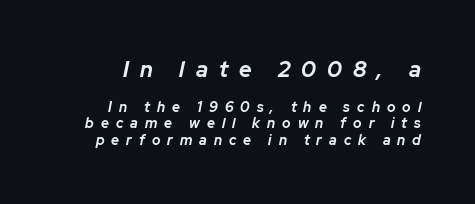
Q: Is the text bold? A: Yes.
Q: Is the text italic (slanted)? A: Yes, it leans right by about 12 degrees.
Q: Is the text underlined? A: No.
Q: Is the spacing between letters normal or unusually wide? A: Unusually wide.
Q: Which block of text is set in a larger size, the first (top) or the second (bottom)? A: The first (top) one.
